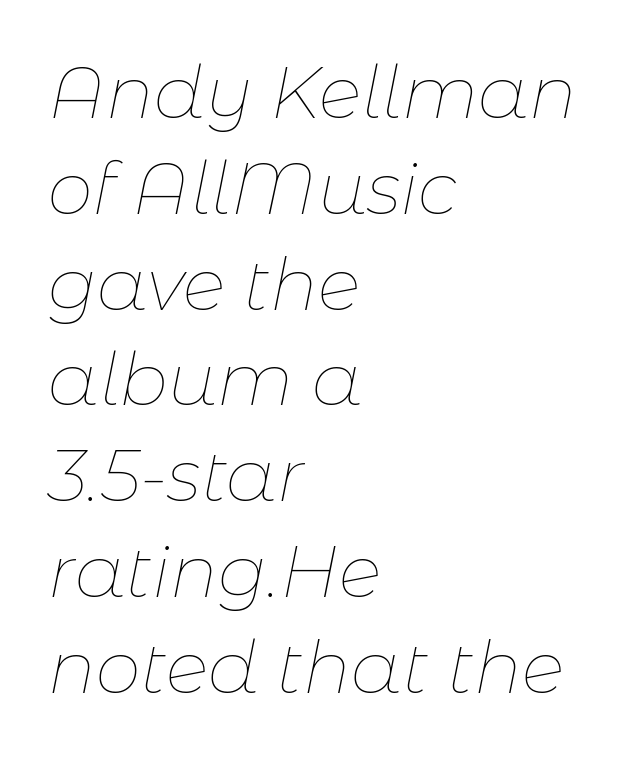
The paragraph has a hard left edge and a soft right edge. Standard letterfit; no display-style spreading of the glyphs. Honestly, the row spacing looks completely unremarkable. The font's italic variant was chosen for this text. Is this a fixed-width face? No — the glyphs have proportional, varying widths.
